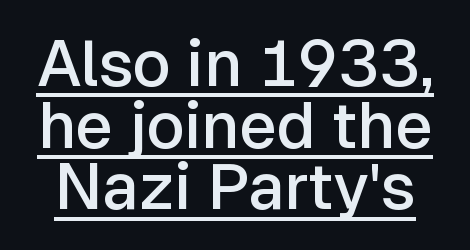
The image shows 65 px semibold sans-serif type, upright; set tight line spacing (0.95x), normal letter spacing, underlined; low stroke contrast and a medium x-height.
